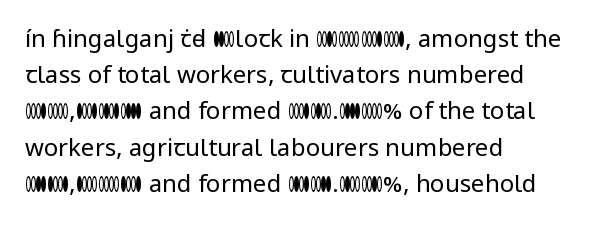
{"italic": "no", "bold": "no", "underline": "no", "align": "left", "line_spacing": "normal", "line_spacing_ratio": 1.51, "letter_spacing": "normal", "letter_spacing_em": 0.0, "glyph_px": 24}
